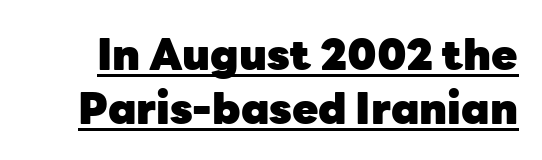
The image shows 43 px heavy sans-serif type, upright; set normal line spacing (1.25x), normal letter spacing, underlined; low stroke contrast and a medium x-height.
